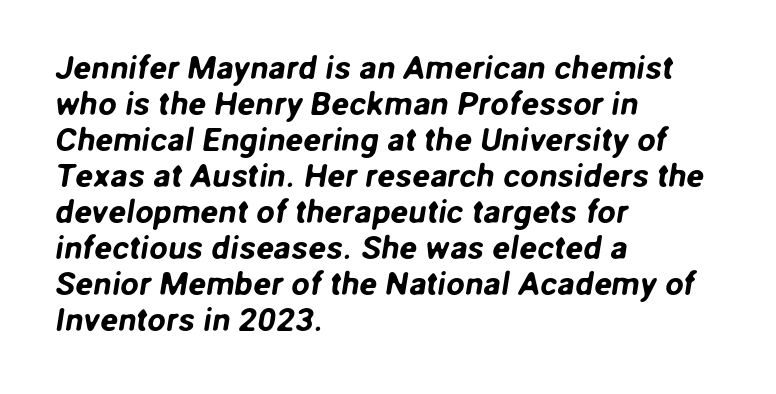
The image shows 33 px sans-serif type; set left-aligned, tight line spacing (1.09x), normal letter spacing, not underlined; low stroke contrast and a medium x-height.
